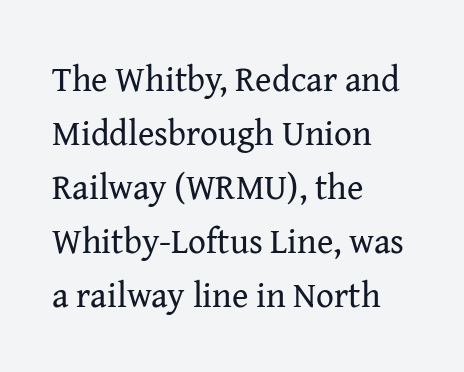
The image shows 35 px regular-weight serif type, upright; set left-aligned, normal line spacing (1.54x), normal letter spacing, not underlined; medium stroke contrast and a medium x-height.
